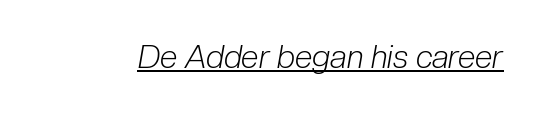
The image shows 32 px light, condensed type, italic (leaning right); set normal letter spacing, underlined; low stroke contrast and a medium x-height.
